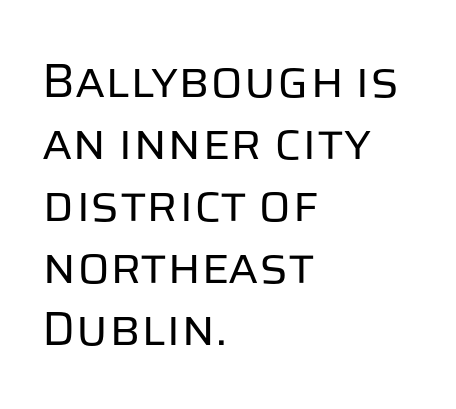
Think of a printed novel: that variable character pitch is what you see here. The specimen omits any rule beneath the text block's lines. Observe the ordinary spacing: letters are neighbours, not strangers. To sum up the face: it is a sans, with no serifs. The strokes carry an ordinary text weight at most. Layout note: lines flush left.
